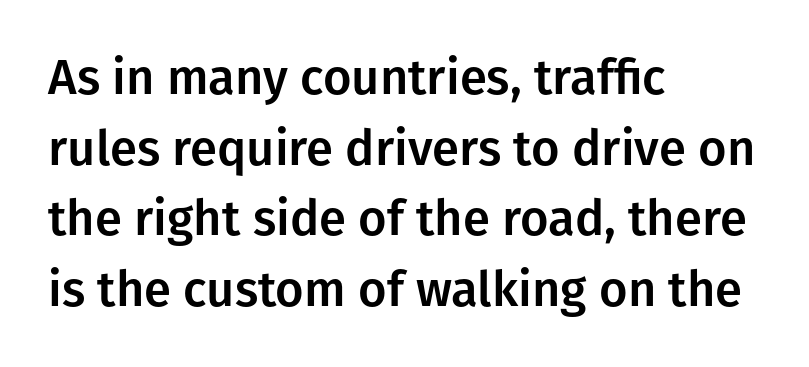
{"serif": "no", "italic": "no", "width": "normal", "stroke_contrast": "low", "x_height": "medium", "monospaced": "no", "underline": "no", "align": "left", "line_spacing": "normal", "line_spacing_ratio": 1.44, "letter_spacing": "normal", "letter_spacing_em": 0.0, "glyph_px": 49}
